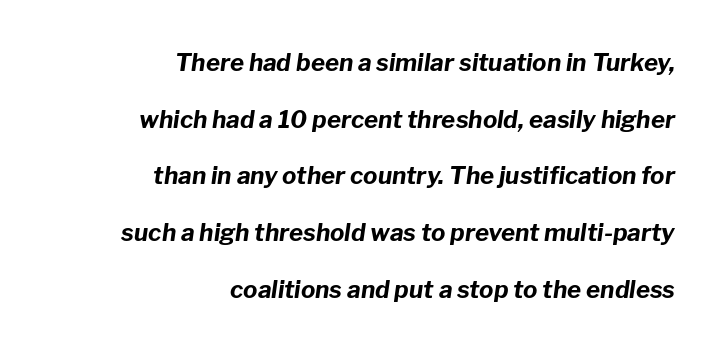
{"italic": "yes", "lean": "right", "slant_degrees": 8, "bold": "yes", "underline": "no", "align": "right", "line_spacing": "loose", "line_spacing_ratio": 2.36, "letter_spacing": "normal", "letter_spacing_em": 0.0, "glyph_px": 24}
